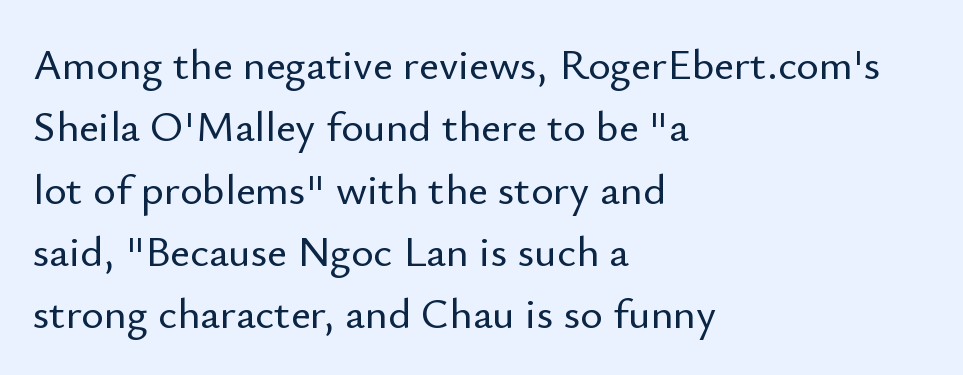
The image shows 43 px sans-serif type, upright; set left-aligned, normal line spacing (1.45x), normal letter spacing, not underlined; low stroke contrast and a small x-height.
